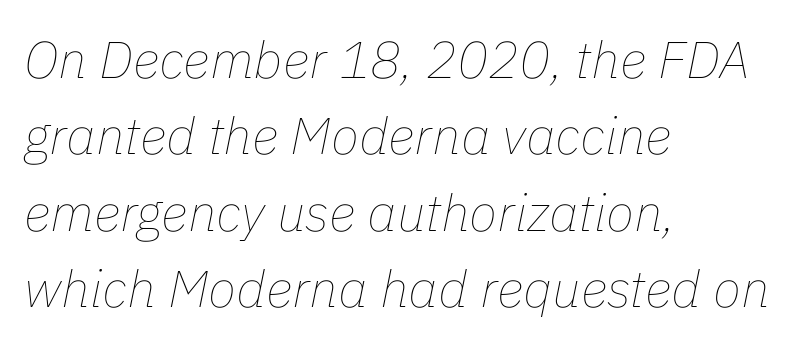
The image shows 52 px thin type, italic (leaning right); set left-aligned, normal line spacing (1.47x), normal letter spacing, not underlined; low stroke contrast and a medium x-height.
